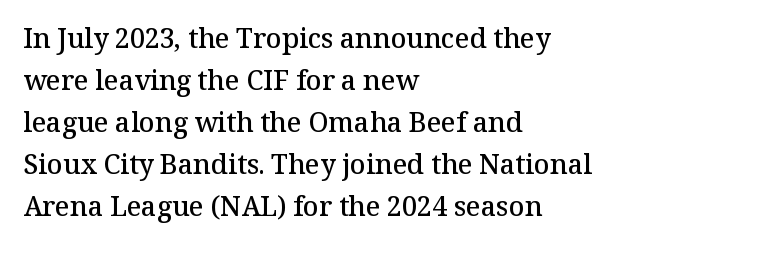
Successive baselines arrive at the customary interval. These lines stack with their left ends in a neat column. Italic? Not at all — the glyphs are vertical. The tracking reads as untouched default to a designer's eye.
